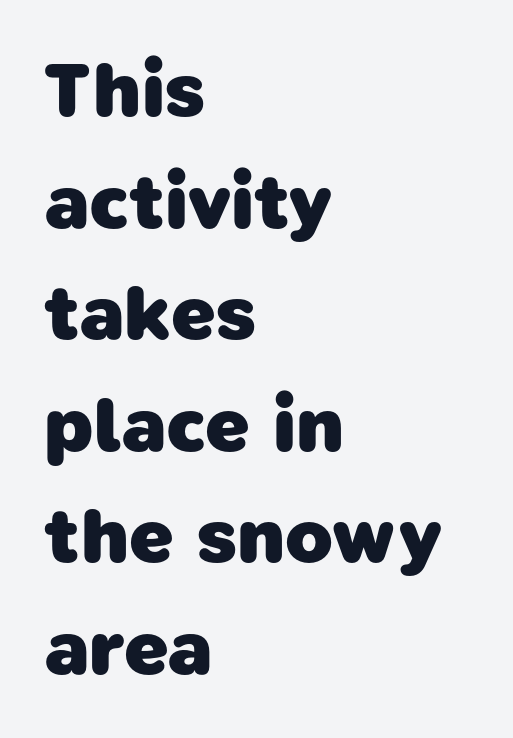
{"serif": "no", "bold": "yes", "weight": "heavy", "width": "normal", "stroke_contrast": "low", "x_height": "medium", "monospaced": "no", "underline": "no", "align": "left", "line_spacing": "normal", "line_spacing_ratio": 1.43, "letter_spacing": "normal", "letter_spacing_em": 0.0, "glyph_px": 78}
